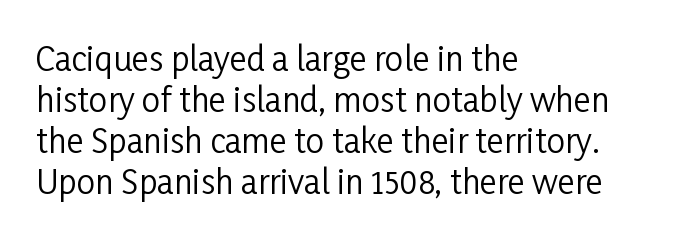
Q: Is the text bold? A: No.
Q: Is the text italic (slanted)? A: No, it is upright.
Q: Is the typeface a serif or a sans-serif typeface? A: Sans-serif.
Q: Is the text underlined? A: No.
Q: How is the paragraph aligned? A: Left-aligned.
Q: Is the spacing between letters normal or unusually wide? A: Normal.
Q: Width (condensed, normal, or wide)? A: Condensed.
Q: Stroke contrast? A: Low.
Q: x-height? A: Medium.
Q: Monospaced? A: No.
